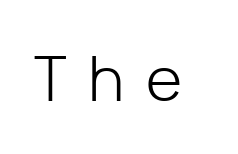
Loose tracking; the words dissolve into strings of separated letters. Nothing sits at the stroke ends, so this counts as sans-serif. The letters stand straight up with perfectly vertical stems. The typeface has the unassuming heft of standard copy or less.
